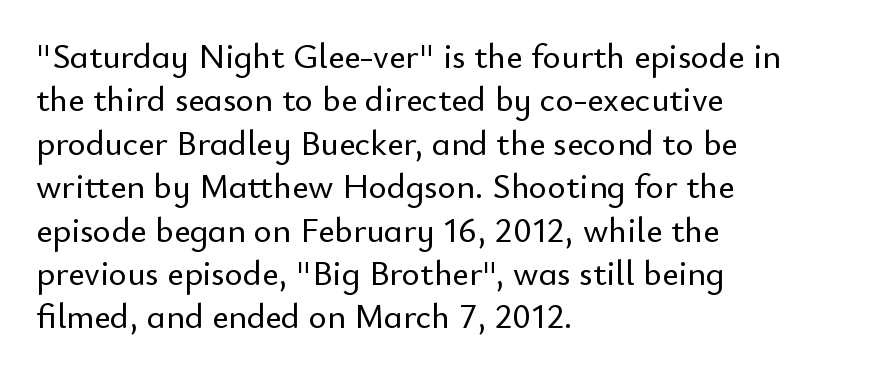
{"serif": "no", "italic": "no", "width": "normal", "stroke_contrast": "low", "x_height": "small", "monospaced": "no", "underline": "no", "align": "left", "line_spacing_ratio": 1.24, "letter_spacing": "normal", "letter_spacing_em": 0.0, "glyph_px": 35}
